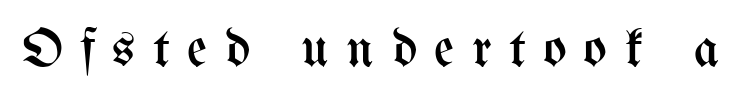
The image shows 55 px regular-weight, condensed type, upright; set unusually wide letter spacing (+0.32 em), not underlined; medium stroke contrast and a medium x-height.
